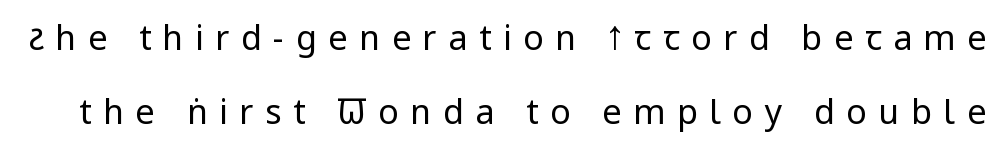
Q: Is the text bold? A: No.
Q: Is the text italic (slanted)? A: No, it is upright.
Q: Is the typeface a serif or a sans-serif typeface? A: Sans-serif.
Q: Is the text underlined? A: No.
Q: Is the spacing between letters normal or unusually wide? A: Unusually wide.
Q: Is the spacing between lines tight, normal or loose? A: Loose.
Q: Width (condensed, normal, or wide)? A: Condensed.
Q: Stroke contrast? A: Low.
Q: x-height? A: Large.
Q: Monospaced? A: No.
